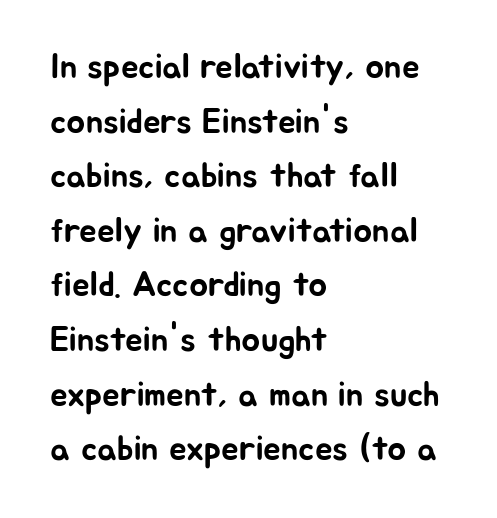
Q: Is the text italic (slanted)? A: No, it is upright.
Q: Is the typeface a serif or a sans-serif typeface? A: Sans-serif.
Q: Is the text underlined? A: No.
Q: How is the paragraph aligned? A: Left-aligned.
Q: Is the spacing between letters normal or unusually wide? A: Normal.
Q: Is the spacing between lines tight, normal or loose? A: Normal.
Q: Width (condensed, normal, or wide)? A: Normal.
Q: Stroke contrast? A: Low.
Q: x-height? A: Medium.
Q: Monospaced? A: No.
